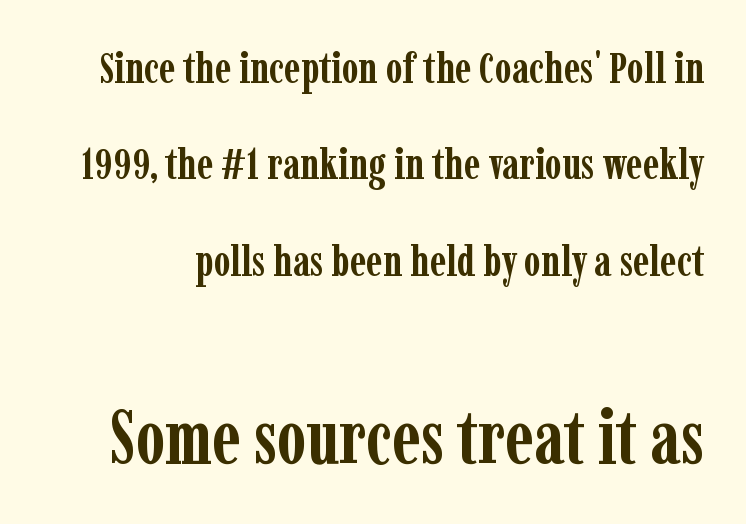
{"serif": "yes", "italic": "no", "bold": "yes", "weight": "semibold", "width": "condensed", "stroke_contrast": "low", "x_height": "medium", "monospaced": "no", "underline": "no", "line_spacing": "loose", "line_spacing_ratio": 2.24, "letter_spacing": "normal", "letter_spacing_em": 0.0, "larger_block": "second", "size_ratio": 1.74, "glyph_px": 75}
